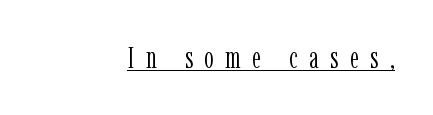
{"serif": "yes", "italic": "no", "bold": "no", "weight": "light", "width": "condensed", "stroke_contrast": "low", "x_height": "medium", "monospaced": "no", "underline": "yes", "letter_spacing": "wide", "letter_spacing_em": 0.39, "glyph_px": 30}
